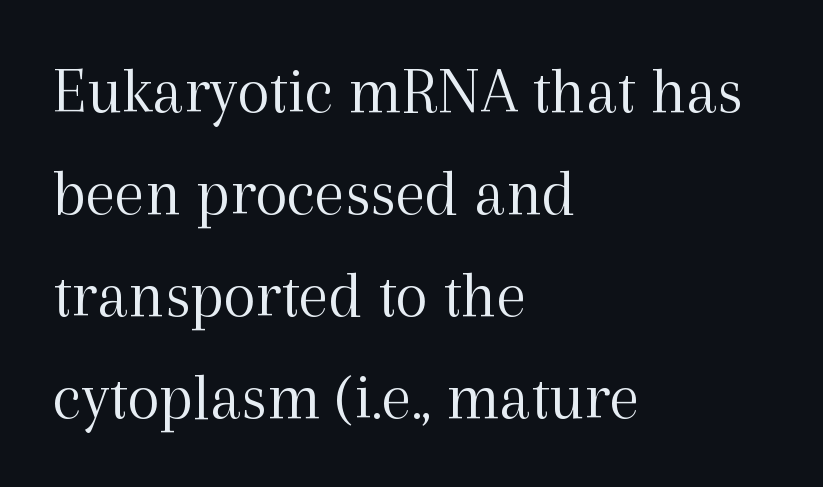
Between one letter and the next there's only the usual sliver of space. The passage shown is typed in a proportional face where columns would drift. Casual observation: everything's shoved over to the left. Lines of text with bare space underneath. Do the letters lean? They stand straight.
